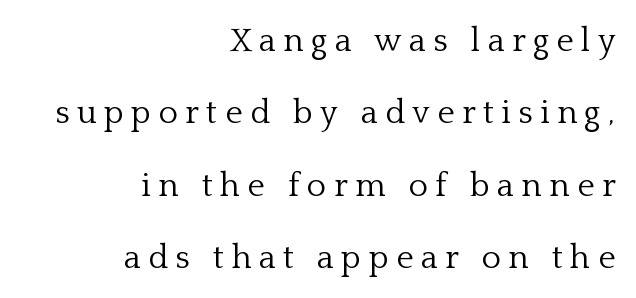
The vertical gap from one line to the next is large. Serif or sans? Serif — the stroke terminals have little feet. The passage is arranged like a letterhead date or caption credit — flush right. Descenders are the only things crossing below the line.
